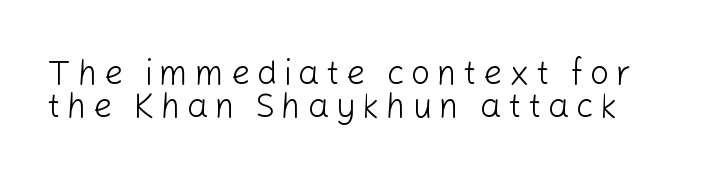
{"serif": "no", "italic": "no", "bold": "no", "weight": "light", "width": "normal", "stroke_contrast": "low", "x_height": "medium", "monospaced": "no", "underline": "no", "line_spacing": "tight", "line_spacing_ratio": 0.96, "glyph_px": 34}
